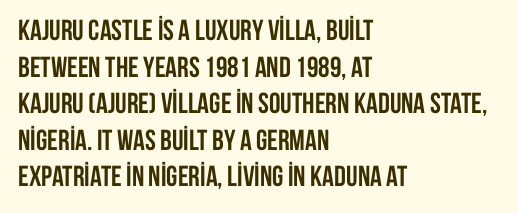
{"serif": "no", "italic": "no", "bold": "yes", "weight": "semibold", "width": "condensed", "stroke_contrast": "low", "x_height": "large", "monospaced": "no", "underline": "no", "align": "left", "line_spacing": "normal", "line_spacing_ratio": 1.26, "letter_spacing": "normal", "letter_spacing_em": 0.0, "glyph_px": 29}
